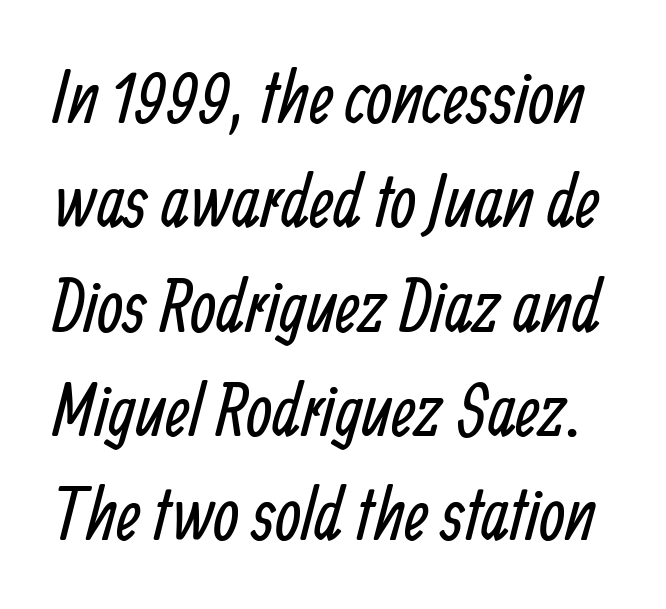
Q: Is the text bold? A: No.
Q: Is the typeface a serif or a sans-serif typeface? A: Sans-serif.
Q: Is the text underlined? A: No.
Q: Is the spacing between letters normal or unusually wide? A: Normal.
Q: Is the spacing between lines tight, normal or loose? A: Normal.
Q: Width (condensed, normal, or wide)? A: Condensed.
Q: Stroke contrast? A: Low.
Q: x-height? A: Medium.
Q: Monospaced? A: No.
